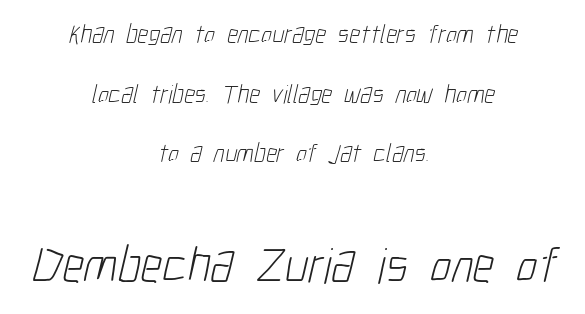
The image shows 51 px light, condensed sans-serif type; set centered, loose line spacing (2.29x), normal letter spacing, not underlined; the second (bottom) block is 1.96x larger; low stroke contrast and a medium x-height.
